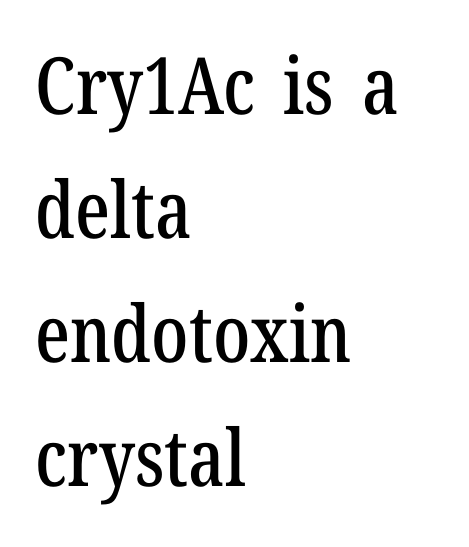
Unmarked baselines from the first word to the last. Type style note: has serifs. Posture: upright roman. Caption: multi-line text, flush left, ragged right. Proportional: the letters do not fall into vertical columns. Vertically, the passage feels balanced, rows spaced as you'd expect.
